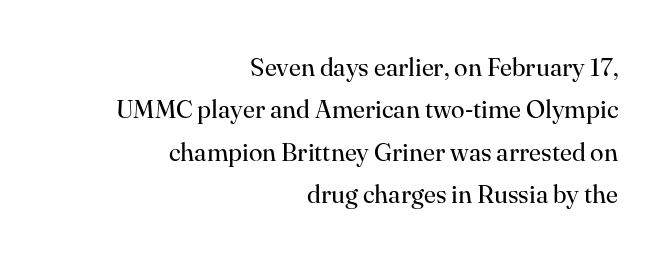
In terms of letterspacing, this is plain default setting. The space beneath each line is pristine and unruled. Honestly, the row spacing looks completely unremarkable. Summary of weight: not heavy and not bold. This is the regular roman posture of the typeface. If you drew a ruler down the right edge, every line would touch it.
